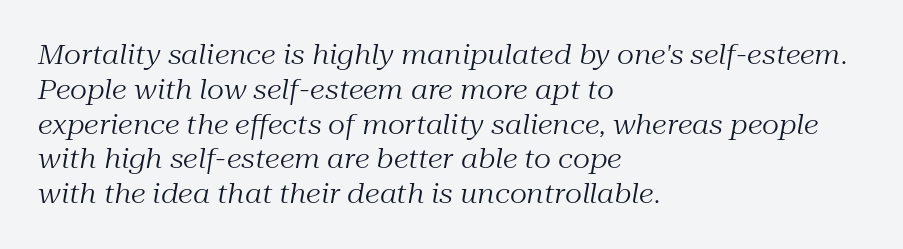
The image shows 27 px text type, italic (leaning right); set left-aligned, normal line spacing (1.29x), normal letter spacing, not underlined.
